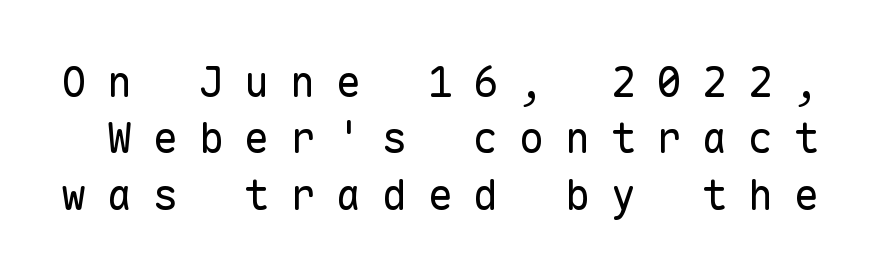
When letters stand straight like this, we call the style roman or upright. The lines sit at an ordinary, default distance from one another. Letter spacing: wide. Each letter, wide or thin by design, is forced into the same width here. The words here are not underlined. The face used here is a sans, in the tradition of grotesques and geometrics.
